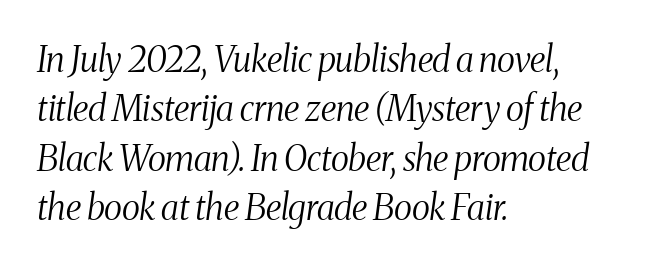
{"serif": "yes", "italic": "yes", "lean": "right", "slant_degrees": 8, "bold": "no", "weight": "light", "width": "condensed", "stroke_contrast": "medium", "x_height": "medium", "monospaced": "no", "underline": "no", "align": "left", "line_spacing": "normal", "line_spacing_ratio": 1.41, "letter_spacing": "normal", "letter_spacing_em": 0.0, "glyph_px": 35}
